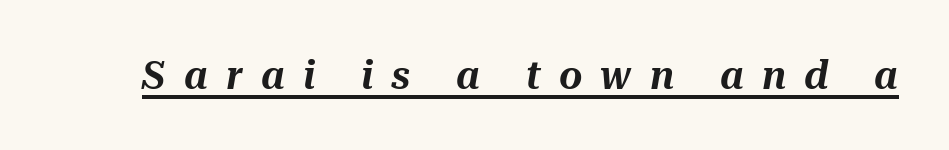
The image shows 40 px text type, italic (leaning right); set unusually wide letter spacing (+0.46 em), underlined; medium stroke contrast and a medium x-height.
